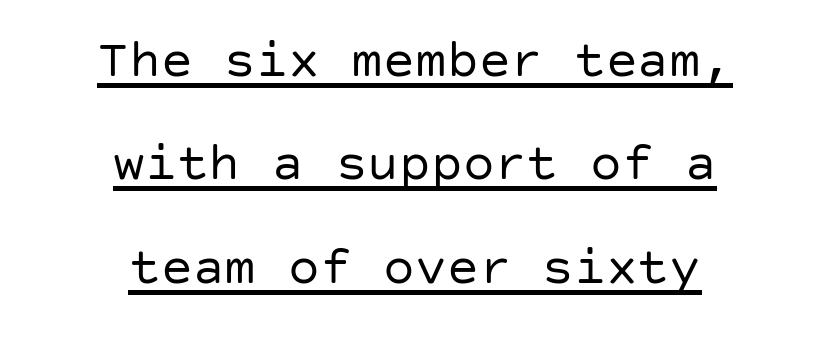
{"serif": "no", "italic": "no", "bold": "no", "weight": "regular", "width": "normal", "stroke_contrast": "low", "x_height": "large", "underline": "yes", "align": "center", "line_spacing": "loose", "line_spacing_ratio": 1.95, "letter_spacing": "normal", "letter_spacing_em": 0.0, "glyph_px": 53}
